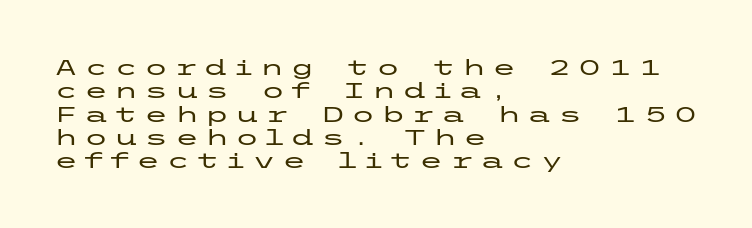
{"italic": "no", "underline": "no", "align": "left", "line_spacing": "tight", "line_spacing_ratio": 1.06, "letter_spacing": "wide", "letter_spacing_em": 0.27, "glyph_px": 22}
